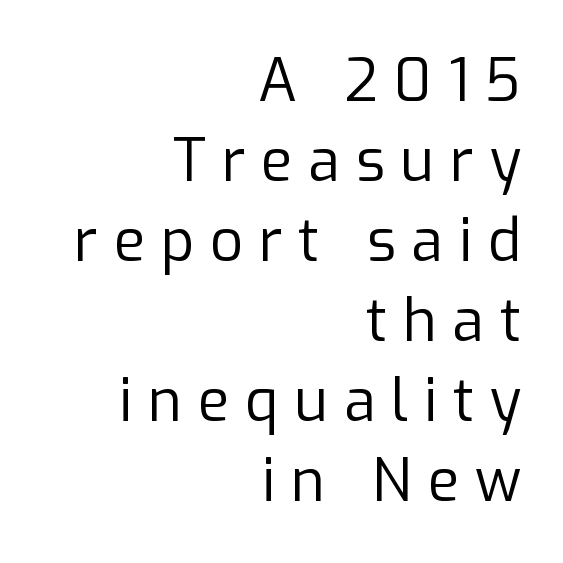
The image shows 58 px regular-weight sans-serif type, upright; set right-aligned, normal line spacing (1.38x), unusually wide letter spacing (+0.27 em), not underlined; low stroke contrast and a medium x-height.
